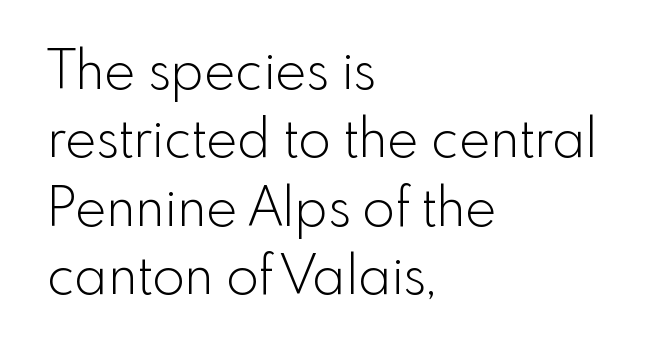
The image shows 53 px light sans-serif type, upright; set left-aligned, normal line spacing (1.29x), normal letter spacing, not underlined; a small x-height.
